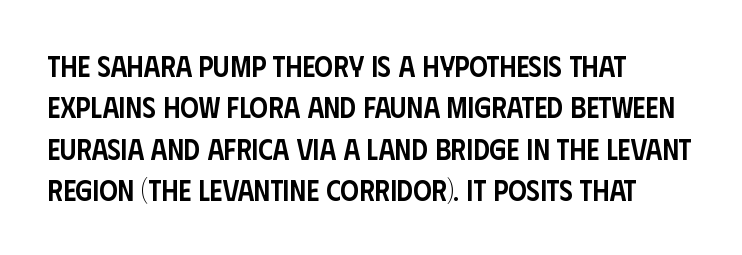
The image shows 29 px semibold, condensed sans-serif type, upright; set left-aligned, normal line spacing (1.43x), normal letter spacing, not underlined; low stroke contrast and a large x-height.
